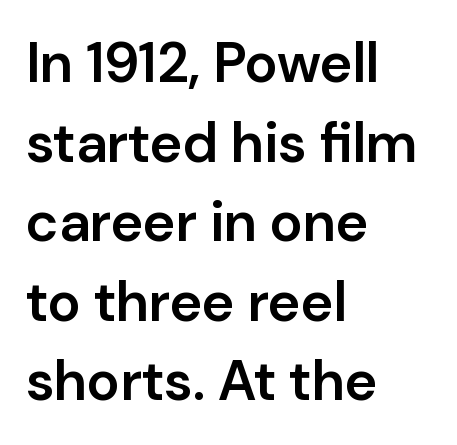
{"serif": "no", "italic": "no", "bold": "semi", "weight": "semibold", "width": "normal", "stroke_contrast": "low", "x_height": "medium", "monospaced": "no", "underline": "no", "align": "left", "line_spacing": "normal", "line_spacing_ratio": 1.42, "letter_spacing": "normal", "letter_spacing_em": 0.0, "glyph_px": 56}
